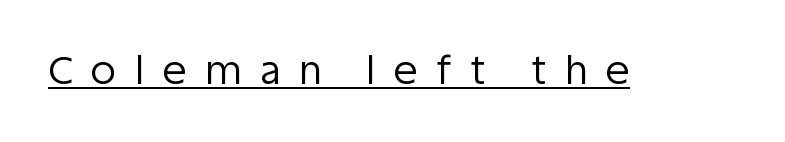
The image shows 39 px regular-weight sans-serif type, upright; set unusually wide letter spacing (+0.48 em), underlined; low stroke contrast and a large x-height.
